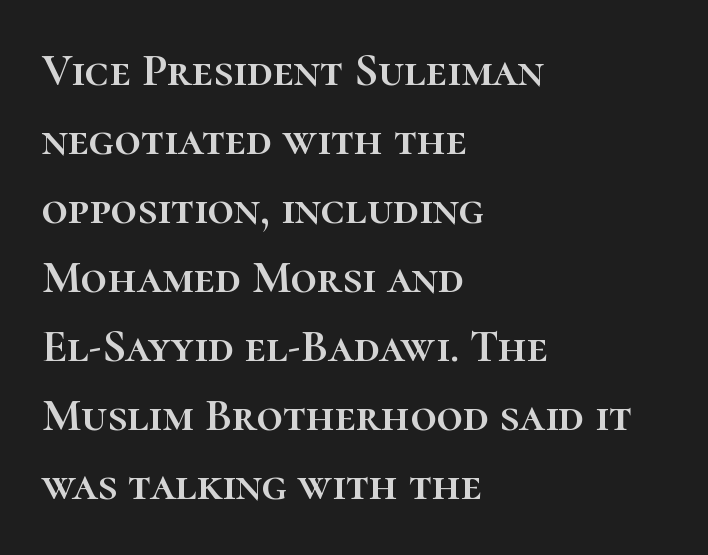
The image shows 46 px text type, upright; set left-aligned, normal line spacing (1.5x), normal letter spacing, not underlined; high stroke contrast and a medium x-height.
